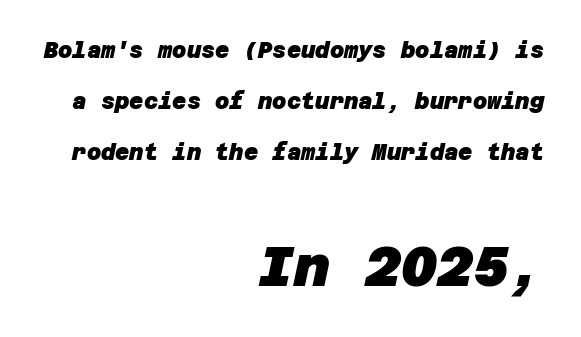
{"serif": "no", "bold": "yes", "weight": "heavy", "width": "normal", "stroke_contrast": "low", "x_height": "large", "underline": "no", "align": "right", "line_spacing": "loose", "line_spacing_ratio": 2.32, "letter_spacing": "normal", "letter_spacing_em": 0.0, "larger_block": "second", "size_ratio": 2.5, "glyph_px": 55}
